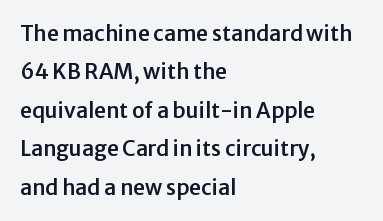
{"italic": "no", "underline": "no", "align": "left", "line_spacing_ratio": 1.83, "letter_spacing": "normal", "letter_spacing_em": 0.0, "glyph_px": 21}
